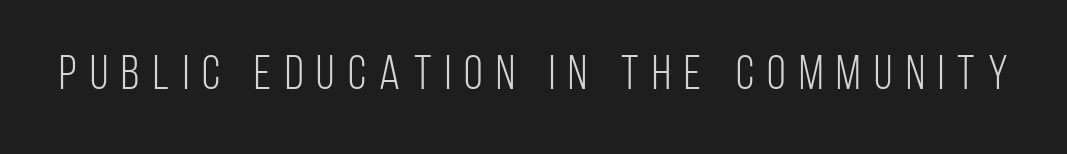
Q: Is the text bold? A: No.
Q: Is the text italic (slanted)? A: No, it is upright.
Q: Is the typeface a serif or a sans-serif typeface? A: Sans-serif.
Q: Is the text underlined? A: No.
Q: Is the spacing between letters normal or unusually wide? A: Unusually wide.
Q: Width (condensed, normal, or wide)? A: Condensed.
Q: Stroke contrast? A: Low.
Q: x-height? A: Large.
Q: Monospaced? A: No.
